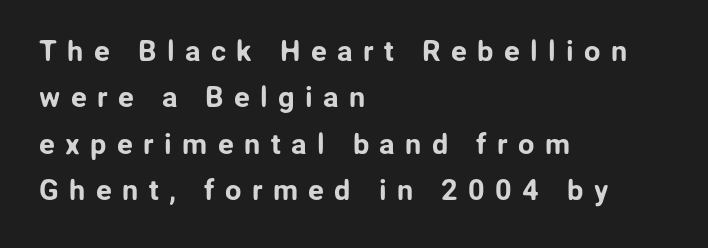
Q: Is the text italic (slanted)? A: No, it is upright.
Q: Is the typeface a serif or a sans-serif typeface? A: Sans-serif.
Q: Is the text underlined? A: No.
Q: How is the paragraph aligned? A: Left-aligned.
Q: Is the spacing between letters normal or unusually wide? A: Unusually wide.
Q: Is the spacing between lines tight, normal or loose? A: Normal.
Q: Width (condensed, normal, or wide)? A: Normal.
Q: Stroke contrast? A: Low.
Q: x-height? A: Medium.
Q: Monospaced? A: No.
